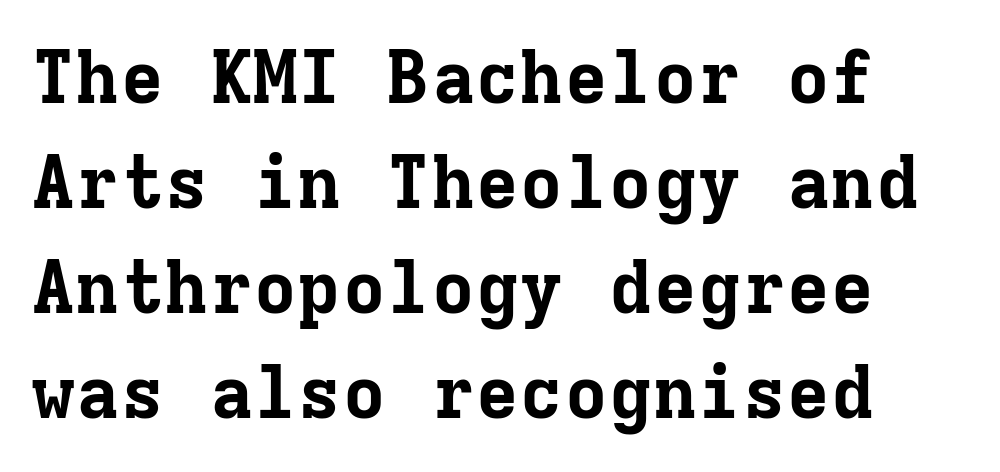
{"serif": "yes", "italic": "no", "bold": "yes", "weight": "bold", "width": "normal", "stroke_contrast": "low", "x_height": "medium", "monospaced": "yes", "underline": "no", "align": "left", "line_spacing": "normal", "line_spacing_ratio": 1.42, "letter_spacing": "normal", "letter_spacing_em": 0.0, "glyph_px": 74}
